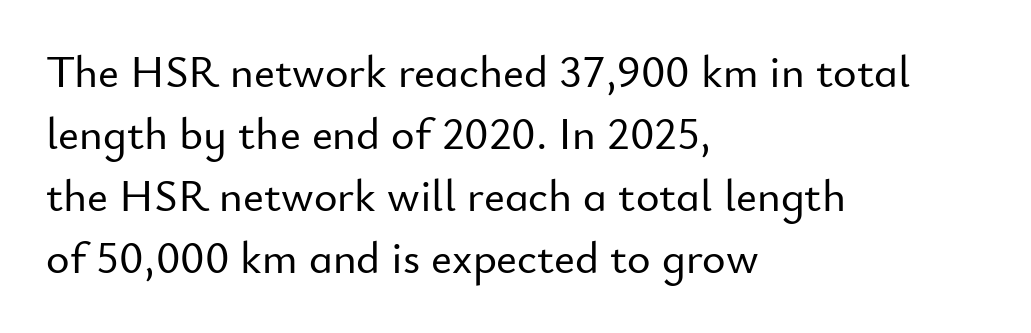
Do the letters lean? They stand straight. This rendering leaves character spacing at its baseline value. These lines are composed in type without serifs. Proportional: the letters do not fall into vertical columns. Nobody drew a line under any word here. The text block is weighted toward the left margin, trailing off unevenly rightward.
